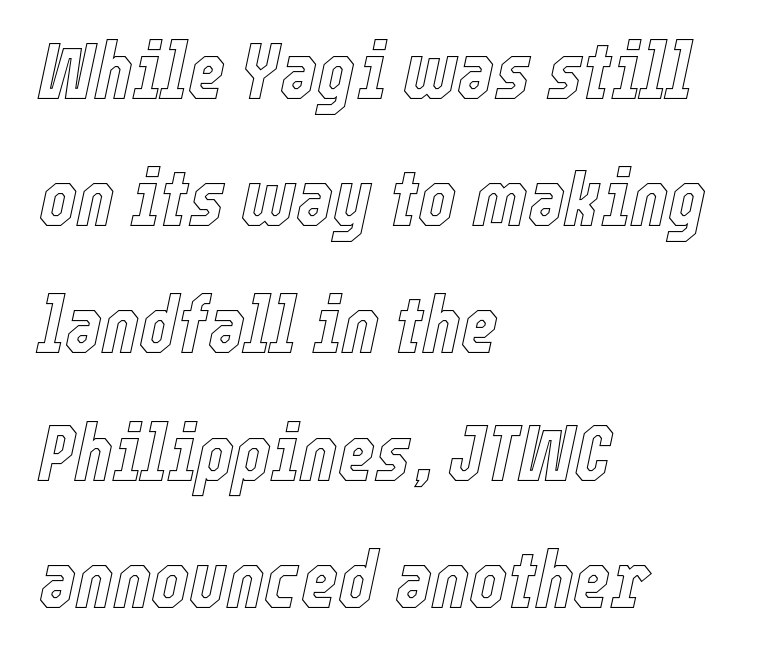
Q: Is the text italic (slanted)? A: Yes, it leans right by about 12 degrees.
Q: Is the text underlined? A: No.
Q: How is the paragraph aligned? A: Left-aligned.
Q: Is the spacing between letters normal or unusually wide? A: Normal.
Q: Is the spacing between lines tight, normal or loose? A: Normal.
Q: Width (condensed, normal, or wide)? A: Condensed.
Q: x-height? A: Medium.
Q: Monospaced? A: No.
